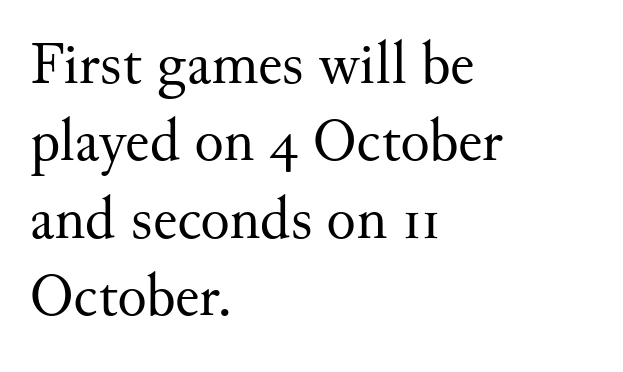
Q: Is the text bold? A: No.
Q: Is the text italic (slanted)? A: No, it is upright.
Q: Is the typeface a serif or a sans-serif typeface? A: Serif.
Q: Is the text underlined? A: No.
Q: How is the paragraph aligned? A: Left-aligned.
Q: Is the spacing between letters normal or unusually wide? A: Normal.
Q: Is the spacing between lines tight, normal or loose? A: Normal.
Q: Width (condensed, normal, or wide)? A: Normal.
Q: Stroke contrast? A: Medium.
Q: x-height? A: Small.
Q: Monospaced? A: No.
